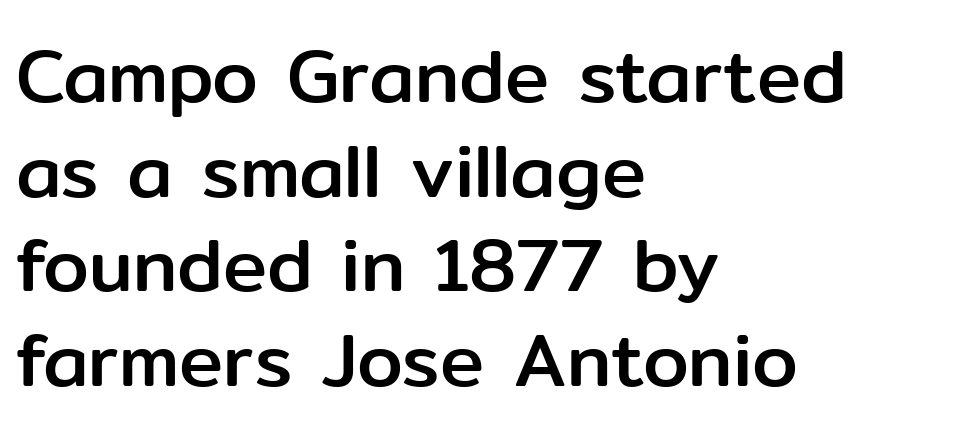
Nobody drew a line under any word here. Looks like regular typesetting: each glyph gets only the width it needs. Layout note: lines flush left. It's the straight-up-and-down kind of type. A typesetter would call this zero additional tracking.
